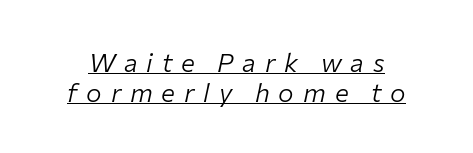
{"italic": "yes", "lean": "right", "slant_degrees": 12, "bold": "no", "underline": "yes", "line_spacing": "tight", "line_spacing_ratio": 1.14, "letter_spacing": "wide", "letter_spacing_em": 0.34, "glyph_px": 26}
